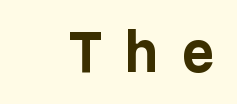
The image shows 50 px bold sans-serif type, upright; set unusually wide letter spacing (+0.42 em), not underlined; low stroke contrast and a medium x-height.
